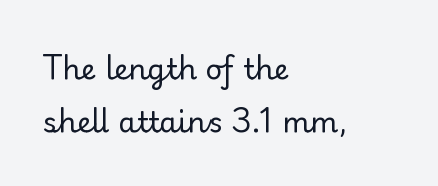
{"serif": "yes", "italic": "no", "bold": "no", "weight": "regular", "width": "normal", "stroke_contrast": "low", "x_height": "small", "monospaced": "no", "underline": "no", "align": "left", "line_spacing_ratio": 1.84, "letter_spacing": "normal", "letter_spacing_em": 0.0, "glyph_px": 29}
